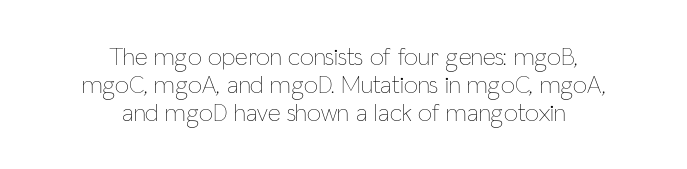
{"italic": "no", "bold": "no", "underline": "no", "align": "center", "line_spacing": "tight", "line_spacing_ratio": 1.12, "letter_spacing": "normal", "letter_spacing_em": 0.0, "glyph_px": 25}
